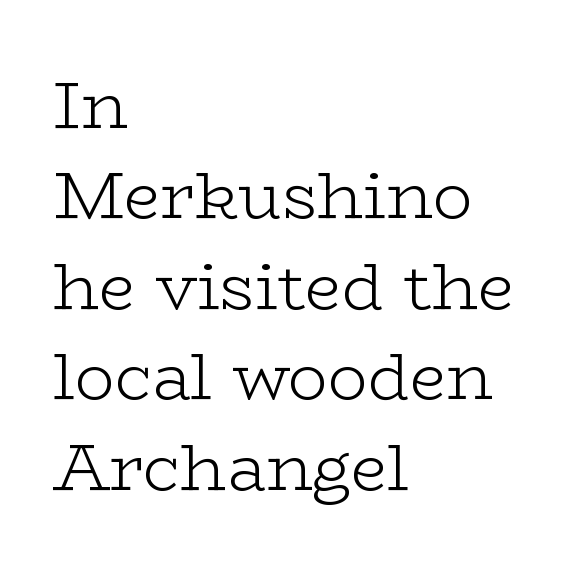
The image shows 66 px light, wide serif type, upright; set left-aligned, normal line spacing (1.37x), normal letter spacing, not underlined; low stroke contrast and a medium x-height.
